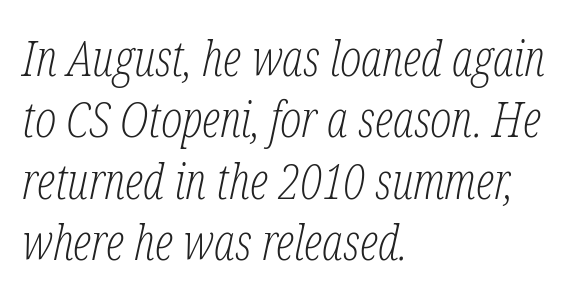
{"serif": "yes", "italic": "yes", "lean": "right", "slant_degrees": 12, "bold": "no", "weight": "light", "width": "condensed", "stroke_contrast": "low", "x_height": "medium", "monospaced": "no", "underline": "no", "align": "left", "line_spacing_ratio": 1.23, "letter_spacing": "normal", "letter_spacing_em": 0.0, "glyph_px": 50}
